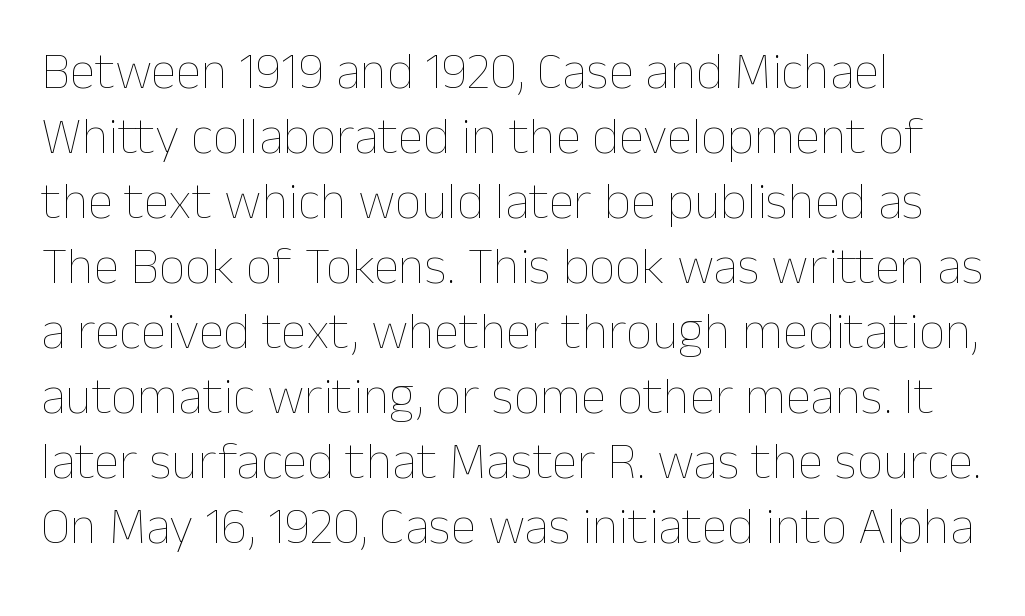
The image shows 52 px thin type, upright; set left-aligned, normal line spacing (1.25x), normal letter spacing, not underlined; low stroke contrast and a medium x-height.
